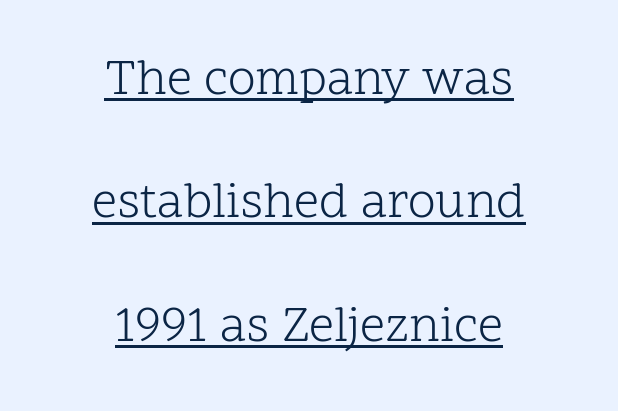
{"serif": "yes", "italic": "no", "bold": "no", "weight": "light", "width": "normal", "stroke_contrast": "low", "x_height": "medium", "monospaced": "no", "underline": "yes", "align": "center", "line_spacing": "loose", "line_spacing_ratio": 2.47, "letter_spacing": "normal", "letter_spacing_em": 0.0, "glyph_px": 50}
